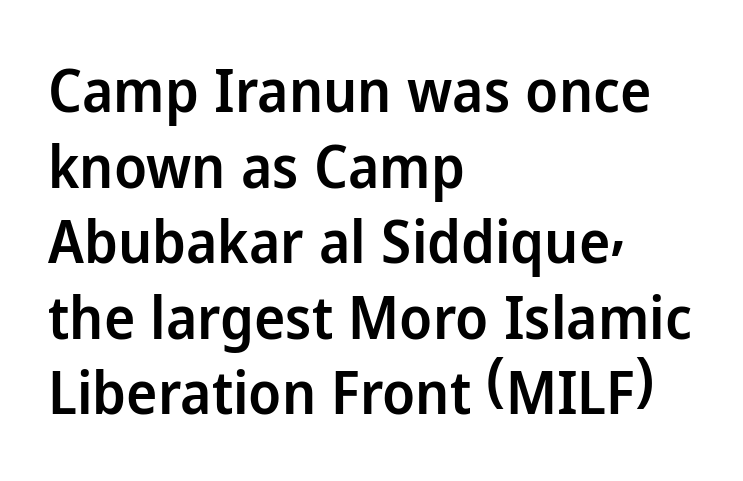
The image shows 59 px semibold sans-serif type, upright; set left-aligned, normal line spacing (1.28x), normal letter spacing, not underlined; low stroke contrast and a medium x-height.
